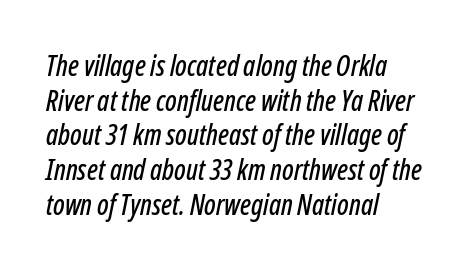
{"italic": "yes", "lean": "right", "slant_degrees": 12, "width": "condensed", "stroke_contrast": "low", "x_height": "medium", "monospaced": "no", "underline": "no", "align": "left", "line_spacing_ratio": 1.24, "letter_spacing": "normal", "letter_spacing_em": 0.0, "glyph_px": 28}
